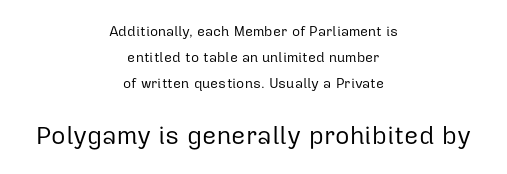
The image shows 25 px text type, upright; set centered, line spacing 1.84x, normal letter spacing, not underlined; the second (bottom) block is 1.79x larger.
